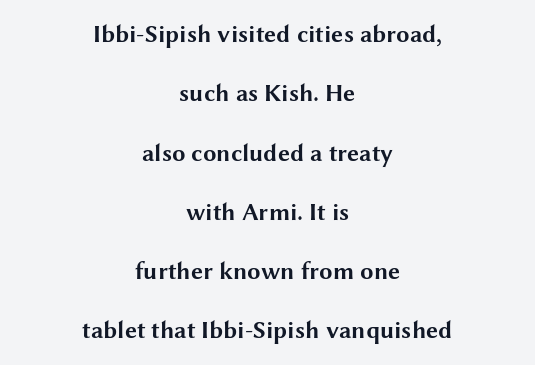
Q: Is the text bold? A: Yes.
Q: Is the text italic (slanted)? A: No, it is upright.
Q: Is the text underlined? A: No.
Q: How is the paragraph aligned? A: Centered.
Q: Is the spacing between letters normal or unusually wide? A: Normal.
Q: Is the spacing between lines tight, normal or loose? A: Loose.
